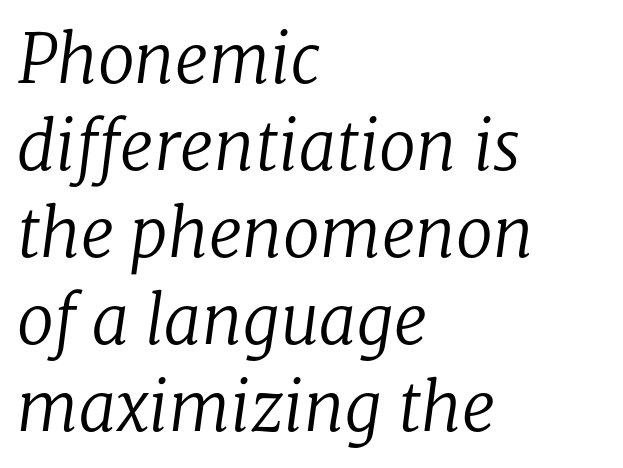
The cut favours lightness, reaching ordinary text weight at its darkest. A typesetter would label this face a serif. The rendering uses natural spacing where letterforms have individual widths. Which margin do the lines hug? The left one — the right edge is uneven. Compared with ordinary roman type, these characters are visibly tilted.
